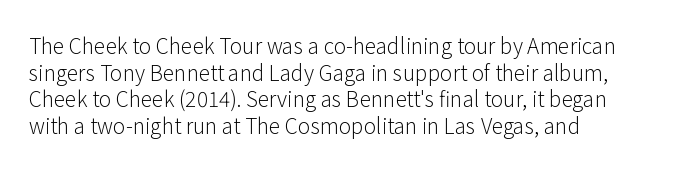
Q: Is the text bold? A: No.
Q: Is the text italic (slanted)? A: No, it is upright.
Q: Is the text underlined? A: No.
Q: How is the paragraph aligned? A: Left-aligned.
Q: Is the spacing between letters normal or unusually wide? A: Normal.
Q: Is the spacing between lines tight, normal or loose? A: Normal.
